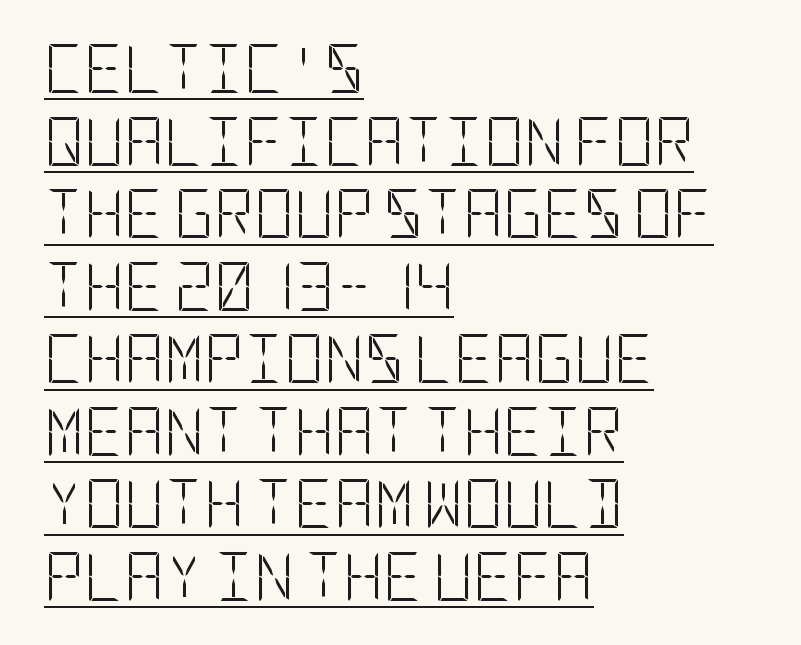
Q: Is the text bold? A: No.
Q: Is the text italic (slanted)? A: No, it is upright.
Q: Is the typeface a serif or a sans-serif typeface? A: Sans-serif.
Q: Is the text underlined? A: Yes.
Q: How is the paragraph aligned? A: Left-aligned.
Q: Is the spacing between letters normal or unusually wide? A: Normal.
Q: Is the spacing between lines tight, normal or loose? A: Normal.
Q: Width (condensed, normal, or wide)? A: Condensed.
Q: Stroke contrast? A: Low.
Q: x-height? A: Large.
